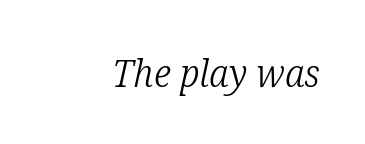
Q: Is the text bold? A: No.
Q: Is the text italic (slanted)? A: Yes, it leans right by about 12 degrees.
Q: Is the typeface a serif or a sans-serif typeface? A: Serif.
Q: Is the text underlined? A: No.
Q: Is the spacing between letters normal or unusually wide? A: Normal.
Q: Width (condensed, normal, or wide)? A: Condensed.
Q: Stroke contrast? A: Low.
Q: x-height? A: Medium.
Q: Monospaced? A: No.
